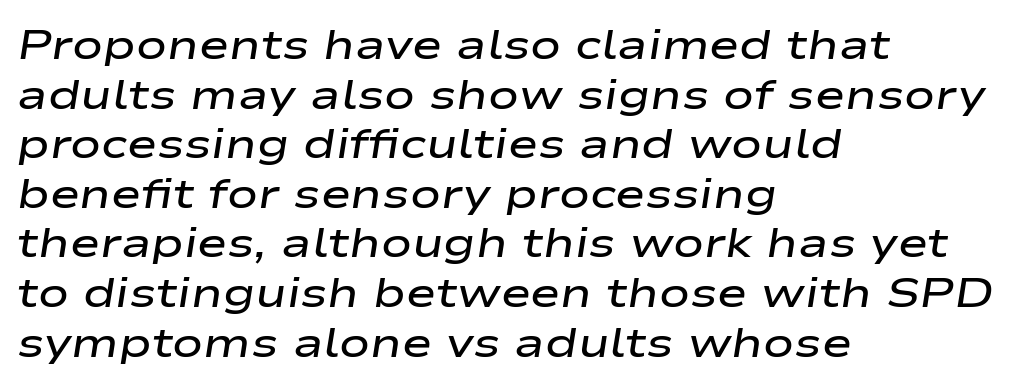
A fair bit of extra ink — the face is semibold, not bold. Underlining? Definitely not there. If you drew a ruler down the left edge, every line would touch it. Observe the ordinary spacing: letters are neighbours, not strangers. A typesetter would call this proportional, since set widths differ per character. Is the type slanted? Yes — the strokes lean at a clear angle.
